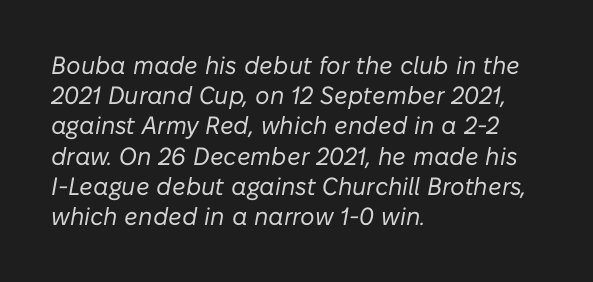
Stems and bowls with no extra thickness — not bold. The whole block is typeset with a tilt. Glance below the letters and you will spot only blank space. Glyph-to-glyph distance matches everyday printed text.
